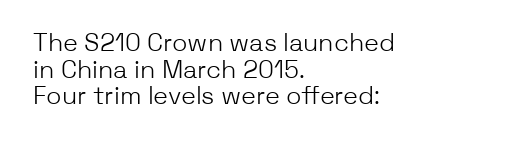
{"italic": "no", "bold": "no", "underline": "no", "align": "left", "line_spacing": "tight", "line_spacing_ratio": 1.07, "letter_spacing": "normal", "letter_spacing_em": 0.0, "glyph_px": 25}
